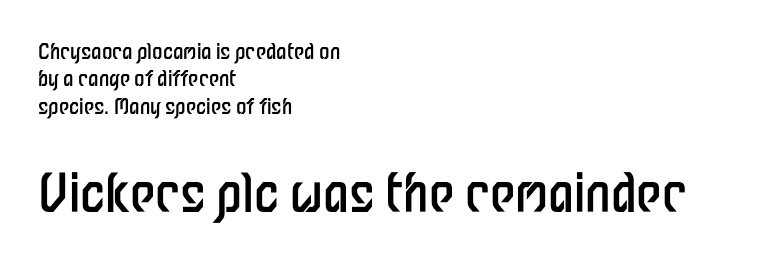
{"serif": "no", "italic": "no", "bold": "no", "weight": "regular", "width": "condensed", "stroke_contrast": "low", "x_height": "medium", "monospaced": "no", "underline": "no", "align": "left", "line_spacing": "normal", "line_spacing_ratio": 1.3, "letter_spacing": "normal", "letter_spacing_em": 0.0, "larger_block": "second", "size_ratio": 2.48, "glyph_px": 52}
